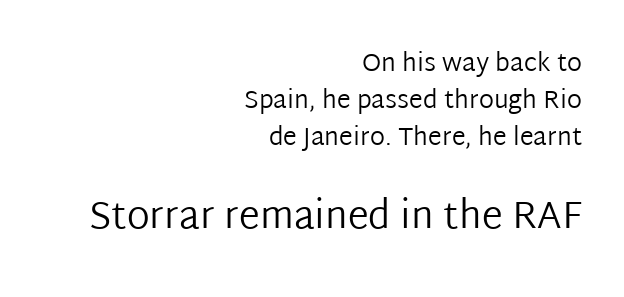
This is the regular roman posture of the typeface. Leftover space on each line is placed entirely before the opening word. Note the varied advance widths — an 'i' is clearly narrower than an 'm'. Typesetter's note — lower block bumped up in size, upper block left smaller. Short note: letters normally spaced.
